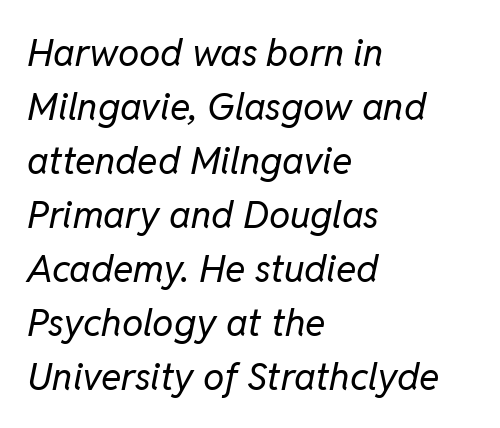
Q: Is the text bold? A: No.
Q: Is the text italic (slanted)? A: Yes, it leans right by about 11 degrees.
Q: Is the text underlined? A: No.
Q: How is the paragraph aligned? A: Left-aligned.
Q: Is the spacing between letters normal or unusually wide? A: Normal.
Q: Is the spacing between lines tight, normal or loose? A: Normal.
Q: Width (condensed, normal, or wide)? A: Normal.
Q: Stroke contrast? A: Low.
Q: x-height? A: Medium.
Q: Monospaced? A: No.
